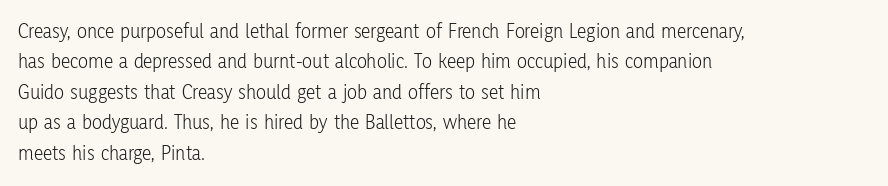
Q: Is the text bold? A: No.
Q: Is the text italic (slanted)? A: No, it is upright.
Q: Is the text underlined? A: No.
Q: How is the paragraph aligned? A: Left-aligned.
Q: Is the spacing between letters normal or unusually wide? A: Normal.
Q: Is the spacing between lines tight, normal or loose? A: Normal.
